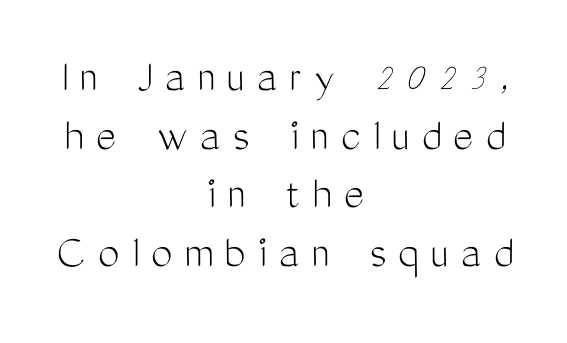
Check the space under the baseline: it is left empty. The whitespace from short lines is split evenly between both sides. Heft: none added — not bold. Typographically, this falls in the sans-serif category.
